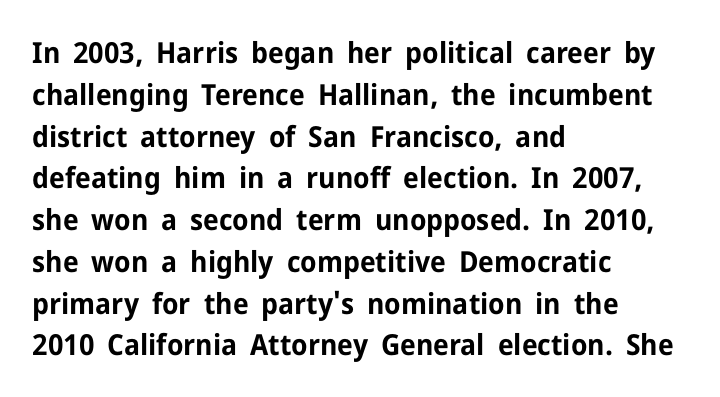
Q: Is the text bold? A: Yes.
Q: Is the text italic (slanted)? A: No, it is upright.
Q: Is the typeface a serif or a sans-serif typeface? A: Sans-serif.
Q: Is the text underlined? A: No.
Q: How is the paragraph aligned? A: Left-aligned.
Q: Is the spacing between letters normal or unusually wide? A: Normal.
Q: Is the spacing between lines tight, normal or loose? A: Normal.
Q: Width (condensed, normal, or wide)? A: Normal.
Q: Stroke contrast? A: Low.
Q: x-height? A: Medium.
Q: Monospaced? A: No.
